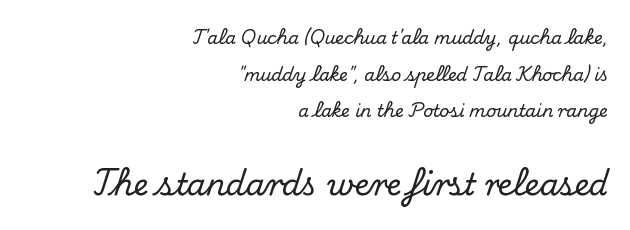
{"serif": "yes", "width": "normal", "stroke_contrast": "medium", "x_height": "small", "monospaced": "no", "underline": "no", "align": "right", "line_spacing": "loose", "line_spacing_ratio": 2.16, "letter_spacing": "normal", "letter_spacing_em": 0.0, "larger_block": "second", "size_ratio": 1.76, "glyph_px": 30}
